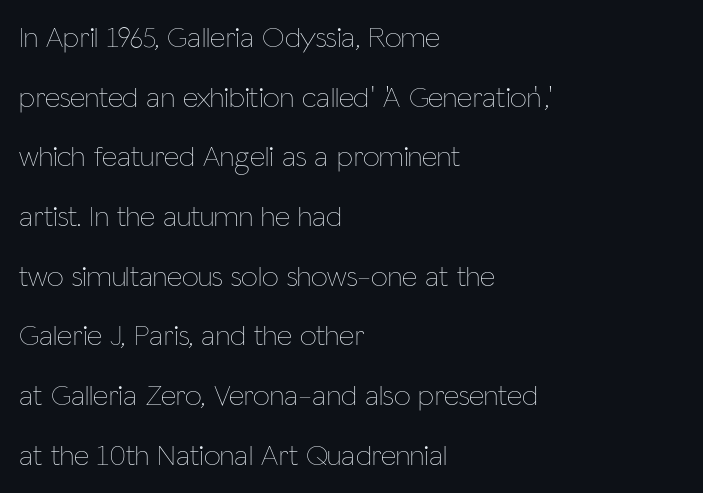
The image shows 30 px thin, condensed type, upright; set left-aligned, loose line spacing (1.99x), normal letter spacing, not underlined; low stroke contrast and a medium x-height.
